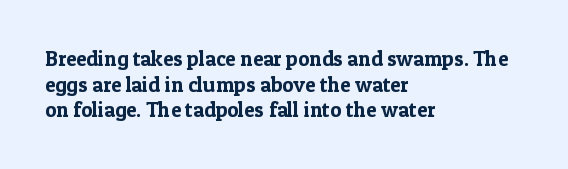
The image shows 21 px text type, upright; set left-aligned, line spacing 1.22x, normal letter spacing, not underlined.
